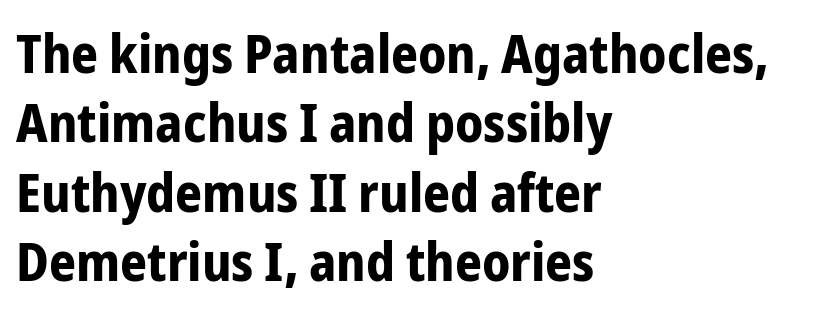
{"serif": "no", "italic": "no", "bold": "yes", "weight": "bold", "width": "condensed", "stroke_contrast": "low", "x_height": "medium", "monospaced": "no", "underline": "no", "align": "left", "line_spacing": "normal", "line_spacing_ratio": 1.31, "letter_spacing": "normal", "letter_spacing_em": 0.0, "glyph_px": 53}
